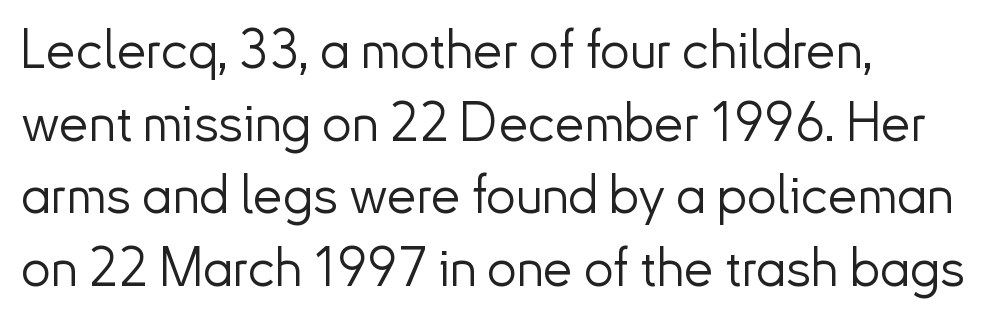
The image shows 53 px light sans-serif type, upright; set normal line spacing (1.37x), normal letter spacing, not underlined; low stroke contrast and a small x-height.
